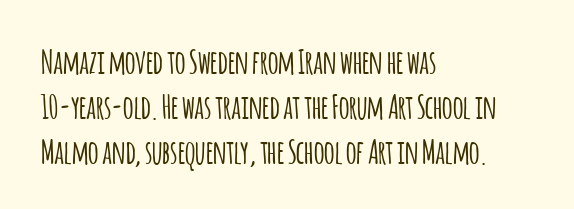
These lines are rendered in a variable-pitch font. Just letters on the line, the space beneath them empty. A typesetter would label this face a sans. Normally led — the rows are evenly, conventionally spaced. In terms of posture, this sample is upright.
